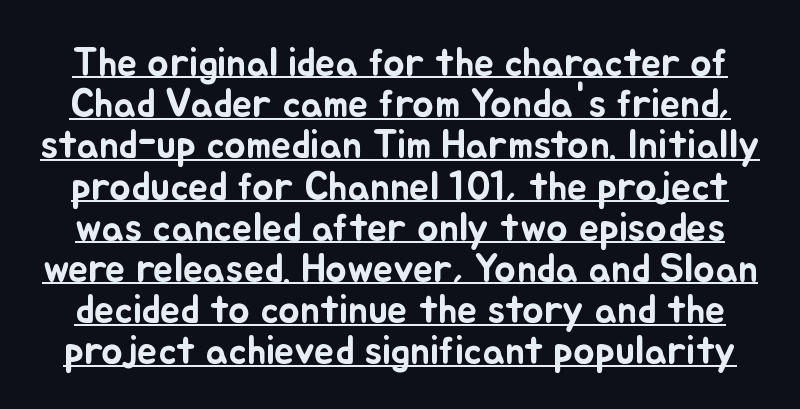
Q: Is the text italic (slanted)? A: No, it is upright.
Q: Is the text underlined? A: Yes.
Q: Is the spacing between letters normal or unusually wide? A: Normal.
Q: Is the spacing between lines tight, normal or loose? A: Tight.
Q: Width (condensed, normal, or wide)? A: Normal.
Q: Stroke contrast? A: Low.
Q: x-height? A: Small.
Q: Monospaced? A: No.
